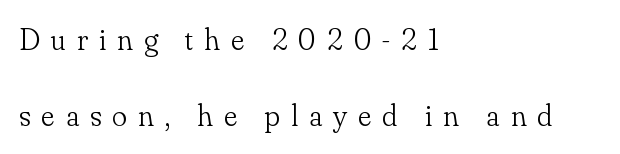
The image shows 31 px light serif type, upright; set left-aligned, loose line spacing (2.46x), unusually wide letter spacing (+0.36 em), not underlined; low stroke contrast and a small x-height.
